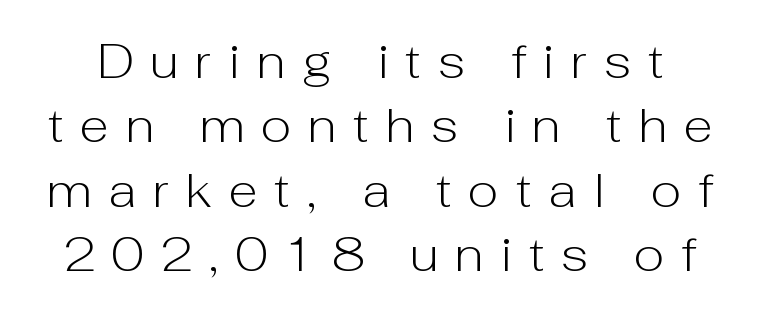
Q: Is the text bold? A: No.
Q: Is the text italic (slanted)? A: No, it is upright.
Q: Is the typeface a serif or a sans-serif typeface? A: Sans-serif.
Q: Is the text underlined? A: No.
Q: Is the spacing between letters normal or unusually wide? A: Unusually wide.
Q: Is the spacing between lines tight, normal or loose? A: Normal.
Q: Width (condensed, normal, or wide)? A: Normal.
Q: Stroke contrast? A: Low.
Q: x-height? A: Medium.
Q: Monospaced? A: No.
